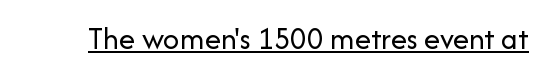
Q: Is the text bold? A: No.
Q: Is the text italic (slanted)? A: No, it is upright.
Q: Is the typeface a serif or a sans-serif typeface? A: Sans-serif.
Q: Is the text underlined? A: Yes.
Q: Is the spacing between letters normal or unusually wide? A: Normal.
Q: Width (condensed, normal, or wide)? A: Normal.
Q: Stroke contrast? A: Low.
Q: x-height? A: Medium.
Q: Monospaced? A: No.
